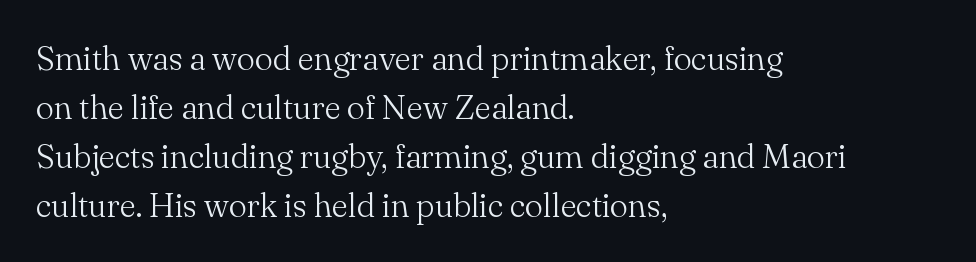
Honestly, the row spacing looks completely unremarkable. Note the varied advance widths — an 'i' is clearly narrower than an 'm'. Words float on clear page, feet unadorned. All the whitespace from short lines collects on the right.
